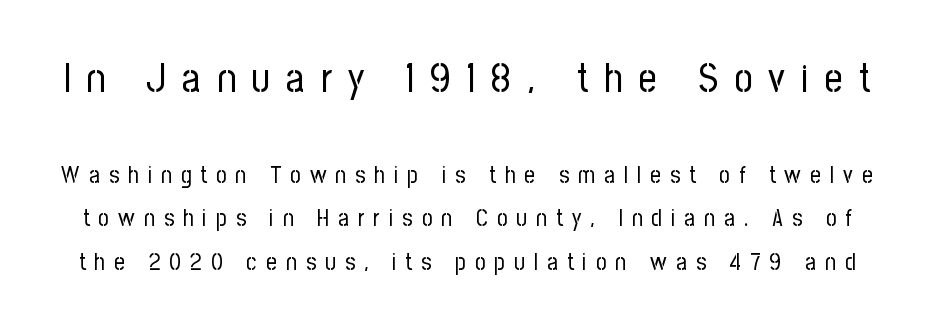
Q: Is the text bold? A: No.
Q: Is the text italic (slanted)? A: No, it is upright.
Q: Is the typeface a serif or a sans-serif typeface? A: Sans-serif.
Q: Is the text underlined? A: No.
Q: Is the spacing between letters normal or unusually wide? A: Unusually wide.
Q: Which block of text is set in a larger size, the first (top) or the second (bottom)? A: The first (top) one.
Q: Width (condensed, normal, or wide)? A: Condensed.
Q: Stroke contrast? A: Low.
Q: x-height? A: Medium.
Q: Monospaced? A: No.
